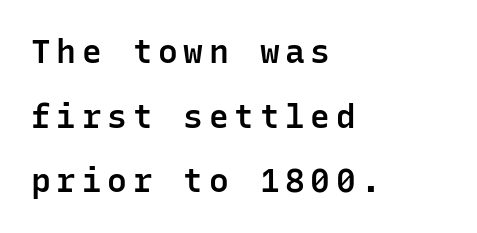
The image shows 33 px semibold sans-serif type, upright, monospaced; set left-aligned, loose line spacing (1.96x), not underlined; low stroke contrast and a medium x-height.
